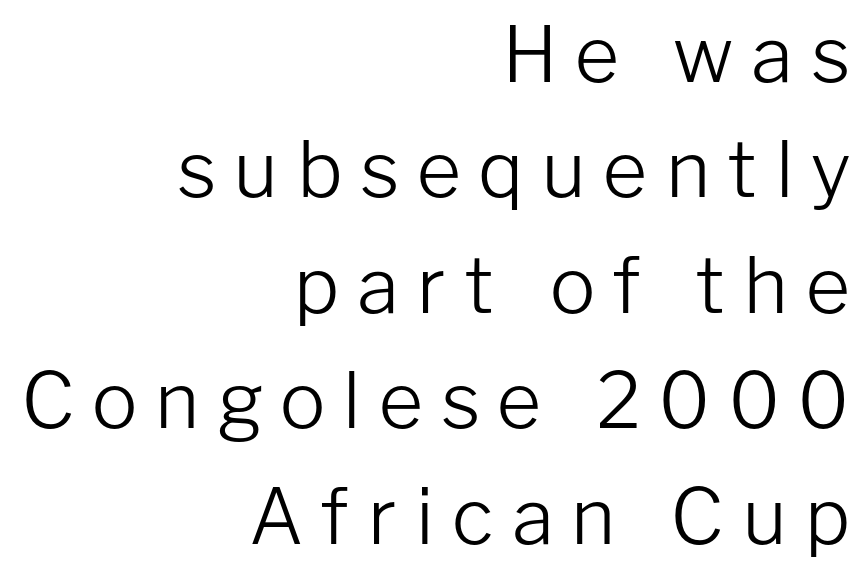
Q: Is the text bold? A: No.
Q: Is the text italic (slanted)? A: No, it is upright.
Q: Is the typeface a serif or a sans-serif typeface? A: Sans-serif.
Q: Is the text underlined? A: No.
Q: How is the paragraph aligned? A: Right-aligned.
Q: Is the spacing between letters normal or unusually wide? A: Unusually wide.
Q: Is the spacing between lines tight, normal or loose? A: Normal.
Q: Width (condensed, normal, or wide)? A: Normal.
Q: Stroke contrast? A: Low.
Q: x-height? A: Medium.
Q: Monospaced? A: No.
